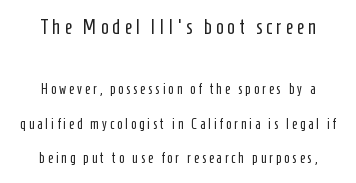
Q: Is the text bold? A: No.
Q: Is the text italic (slanted)? A: No, it is upright.
Q: Is the text underlined? A: No.
Q: Is the spacing between letters normal or unusually wide? A: Unusually wide.
Q: Is the spacing between lines tight, normal or loose? A: Loose.
Q: Which block of text is set in a larger size, the first (top) or the second (bottom)? A: The first (top) one.
